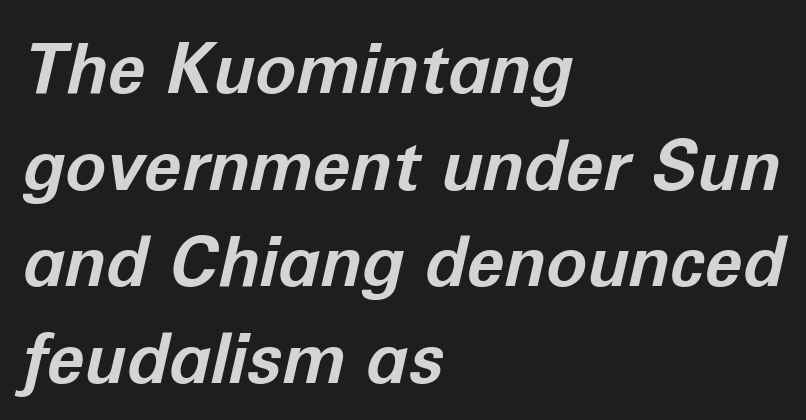
The paragraph shown leans on its left margin. Looks like regular typesetting: each glyph gets only the width it needs. Regarding leading, the lines here are spaced in the standard way. Does the lettering tilt? It does — this is italic. What stands out about the letter spacing? Nothing — it is the standard amount. Typographic density is high because the face is bold.
